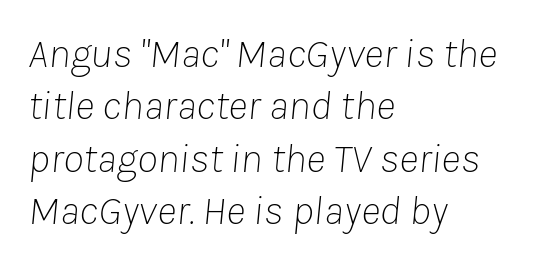
The image shows 42 px thin type, italic (leaning right); set left-aligned, normal line spacing (1.25x), normal letter spacing, not underlined; low stroke contrast and a medium x-height.
